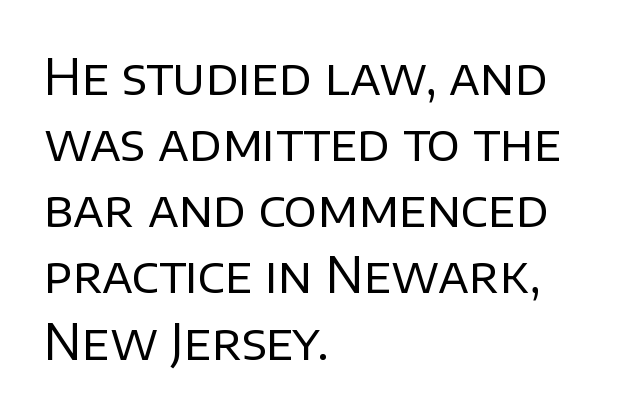
{"serif": "no", "italic": "no", "bold": "no", "weight": "regular", "width": "normal", "stroke_contrast": "low", "x_height": "large", "monospaced": "no", "underline": "no", "align": "left", "line_spacing": "normal", "line_spacing_ratio": 1.35, "letter_spacing": "normal", "letter_spacing_em": 0.0, "glyph_px": 49}
